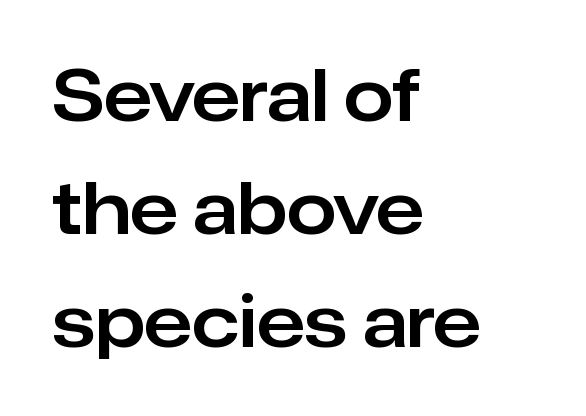
The image shows 71 px sans-serif type, upright; set left-aligned, normal line spacing (1.59x), normal letter spacing, not underlined; low stroke contrast and a medium x-height.
